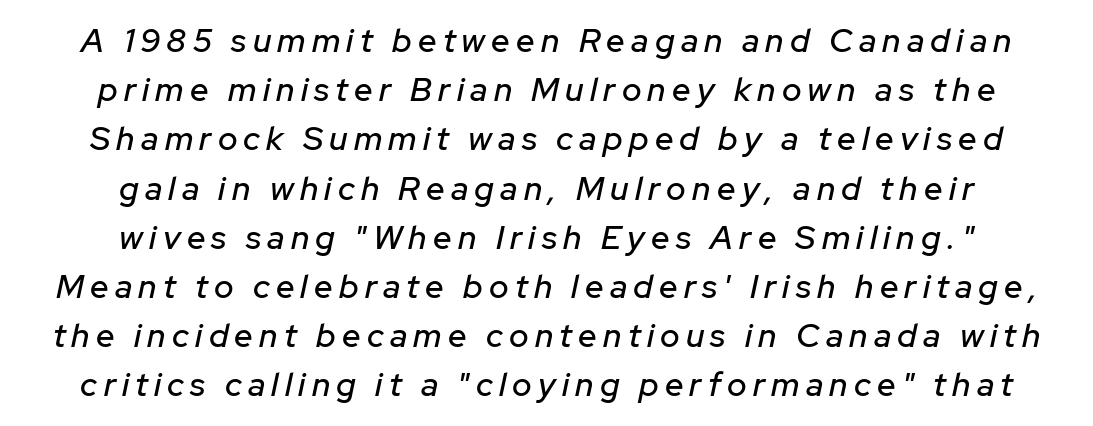
Yep, that's italic — everything's leaning. These lines are centered, leaving both edges ragged. Any mark beneath the type? The region is blank. These lines are rendered in a variable-pitch font. Leading: standard.
